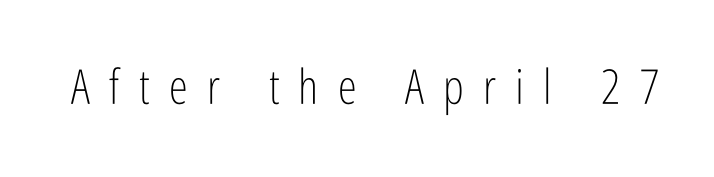
{"serif": "no", "italic": "no", "bold": "no", "weight": "light", "width": "condensed", "stroke_contrast": "low", "x_height": "medium", "monospaced": "no", "underline": "no", "letter_spacing": "wide", "letter_spacing_em": 0.4, "glyph_px": 48}
